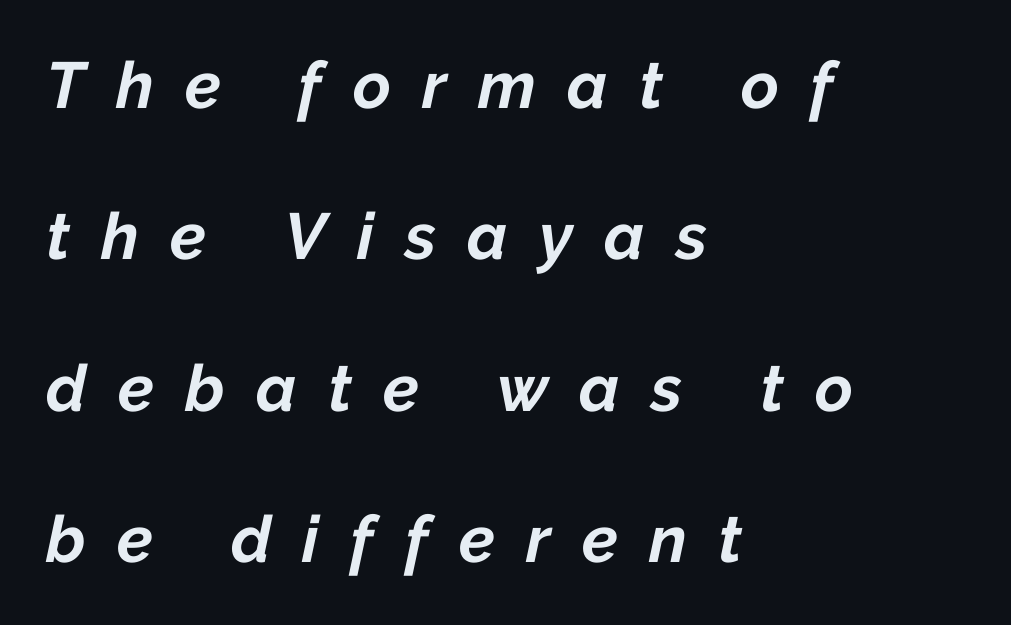
This sample trades compactness for vertical openness between lines. You could not count columns in this text — the font is proportionally spaced. The tracking jumps out immediately: characters are airy and widely separated. Strong, thick strokes mark this as bold type.
